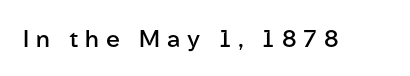
{"italic": "no", "bold": "semi", "underline": "no", "letter_spacing": "wide", "letter_spacing_em": 0.31, "glyph_px": 23}
